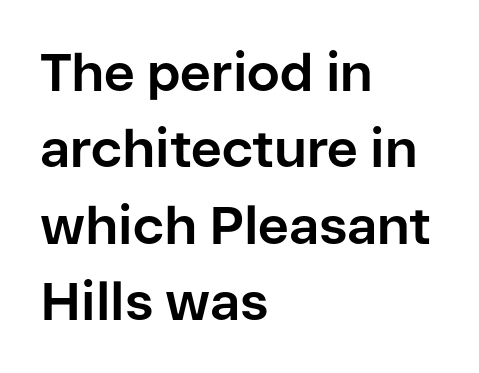
Q: Is the text bold? A: Yes.
Q: Is the text italic (slanted)? A: No, it is upright.
Q: Is the typeface a serif or a sans-serif typeface? A: Sans-serif.
Q: Is the text underlined? A: No.
Q: How is the paragraph aligned? A: Left-aligned.
Q: Is the spacing between letters normal or unusually wide? A: Normal.
Q: Is the spacing between lines tight, normal or loose? A: Normal.
Q: Width (condensed, normal, or wide)? A: Normal.
Q: Stroke contrast? A: Low.
Q: x-height? A: Medium.
Q: Monospaced? A: No.
